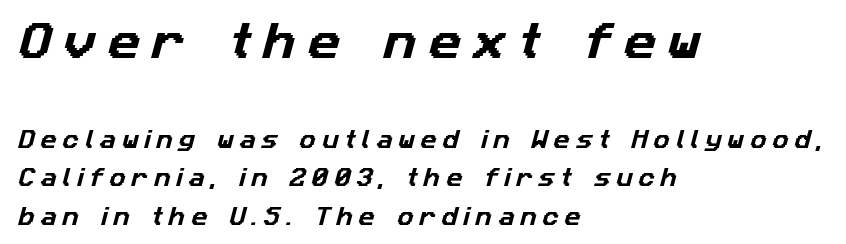
The image shows 40 px sans-serif type; set left-aligned, loose line spacing (1.94x), unusually wide letter spacing (+0.3 em), not underlined; the first (top) block is 2.0x larger; low stroke contrast and a medium x-height.
